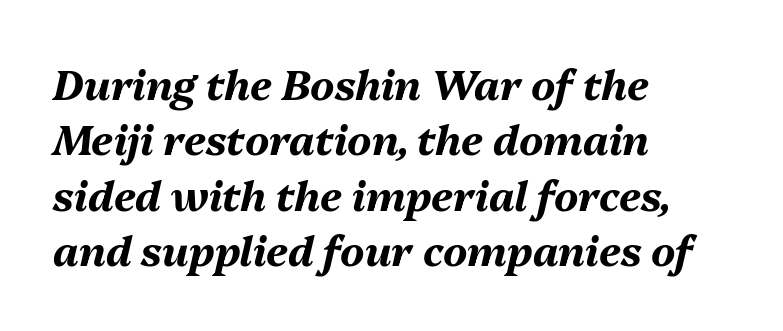
Q: Is the text bold? A: Yes.
Q: Is the text italic (slanted)? A: Yes, it leans right by about 13 degrees.
Q: Is the text underlined? A: No.
Q: How is the paragraph aligned? A: Left-aligned.
Q: Is the spacing between letters normal or unusually wide? A: Normal.
Q: Is the spacing between lines tight, normal or loose? A: Normal.
Q: Width (condensed, normal, or wide)? A: Normal.
Q: Stroke contrast? A: Medium.
Q: x-height? A: Medium.
Q: Monospaced? A: No.
